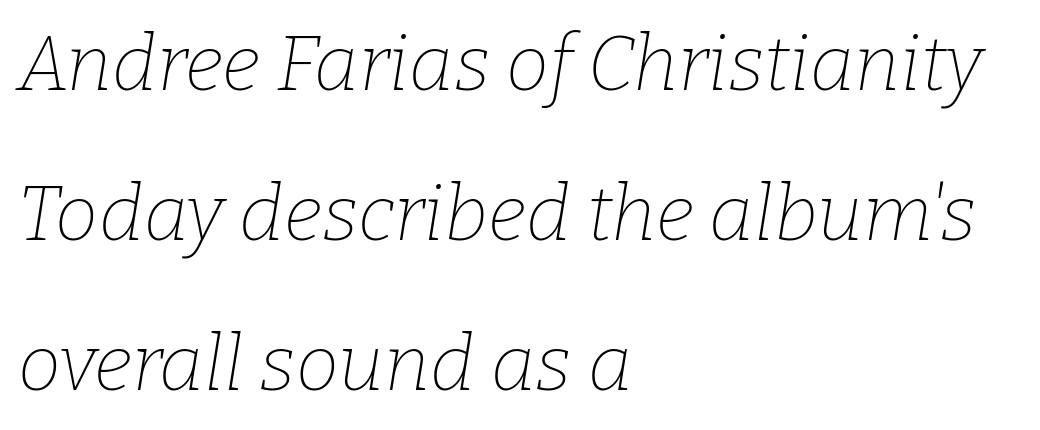
Q: Is the text bold? A: No.
Q: Is the text italic (slanted)? A: Yes, it leans right by about 9 degrees.
Q: Is the typeface a serif or a sans-serif typeface? A: Serif.
Q: Is the text underlined? A: No.
Q: How is the paragraph aligned? A: Left-aligned.
Q: Is the spacing between letters normal or unusually wide? A: Normal.
Q: Is the spacing between lines tight, normal or loose? A: Loose.
Q: Width (condensed, normal, or wide)? A: Normal.
Q: Stroke contrast? A: Low.
Q: x-height? A: Medium.
Q: Monospaced? A: No.
